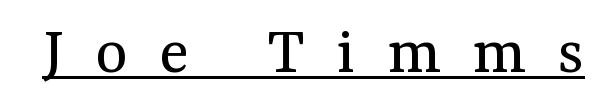
This is serif lettering, the kind often seen in printed books. You could not count columns in this text — the font is proportionally spaced. A continuous stroke trails under the words, as in a hyperlink. Think standard paragraph weight, or any step lighter than that. The axis of the letterforms is exactly vertical.
